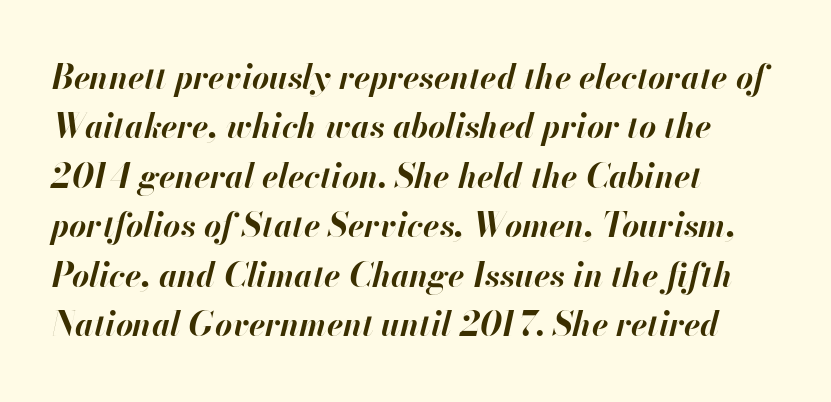
{"italic": "yes", "lean": "right", "slant_degrees": 13, "bold": "yes", "weight": "bold", "width": "normal", "stroke_contrast": "high", "x_height": "small", "monospaced": "no", "underline": "no", "align": "left", "line_spacing": "normal", "line_spacing_ratio": 1.5, "letter_spacing": "normal", "letter_spacing_em": 0.0, "glyph_px": 33}
